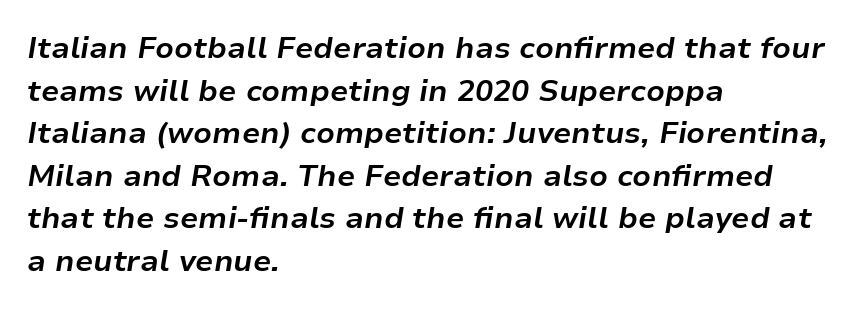
Q: Is the text bold? A: Yes.
Q: Is the text italic (slanted)? A: Yes, it leans right by about 9 degrees.
Q: Is the text underlined? A: No.
Q: How is the paragraph aligned? A: Left-aligned.
Q: Is the spacing between letters normal or unusually wide? A: Normal.
Q: Is the spacing between lines tight, normal or loose? A: Normal.
Q: Width (condensed, normal, or wide)? A: Normal.
Q: Stroke contrast? A: Low.
Q: x-height? A: Medium.
Q: Monospaced? A: No.
